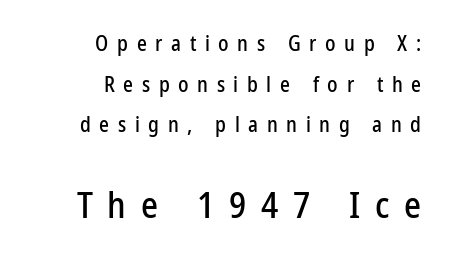
Q: Is the text italic (slanted)? A: No, it is upright.
Q: Is the typeface a serif or a sans-serif typeface? A: Sans-serif.
Q: Is the text underlined? A: No.
Q: How is the paragraph aligned? A: Right-aligned.
Q: Is the spacing between letters normal or unusually wide? A: Unusually wide.
Q: Is the spacing between lines tight, normal or loose? A: Loose.
Q: Which block of text is set in a larger size, the first (top) or the second (bottom)? A: The second (bottom) one.
Q: Width (condensed, normal, or wide)? A: Condensed.
Q: Stroke contrast? A: Low.
Q: x-height? A: Medium.
Q: Monospaced? A: No.
